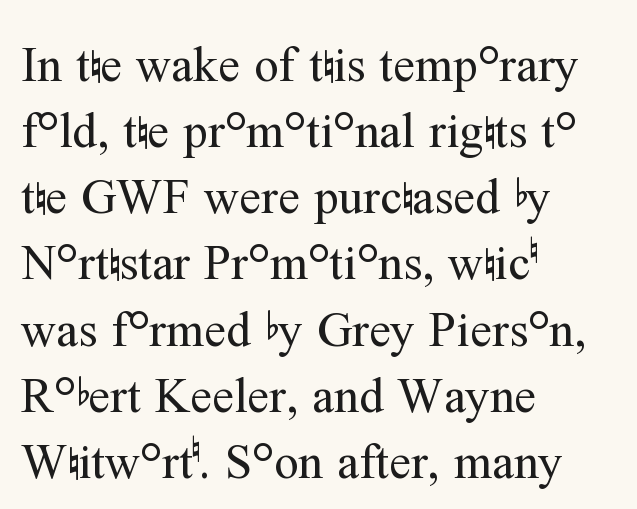
{"serif": "yes", "italic": "no", "bold": "no", "weight": "regular", "width": "normal", "stroke_contrast": "medium", "x_height": "medium", "monospaced": "no", "underline": "no", "align": "left", "line_spacing": "normal", "line_spacing_ratio": 1.35, "letter_spacing": "normal", "letter_spacing_em": 0.0, "glyph_px": 49}
